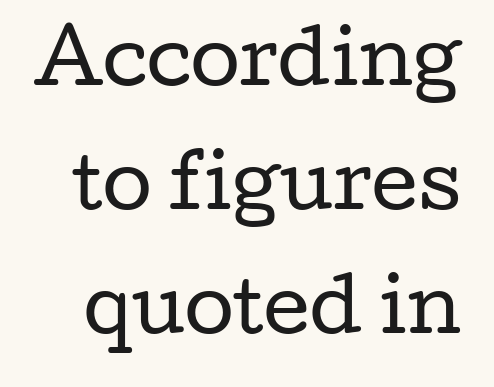
The image shows 72 px regular-weight, wide serif type, upright; set line spacing 1.72x, normal letter spacing, not underlined; low stroke contrast and a medium x-height.
